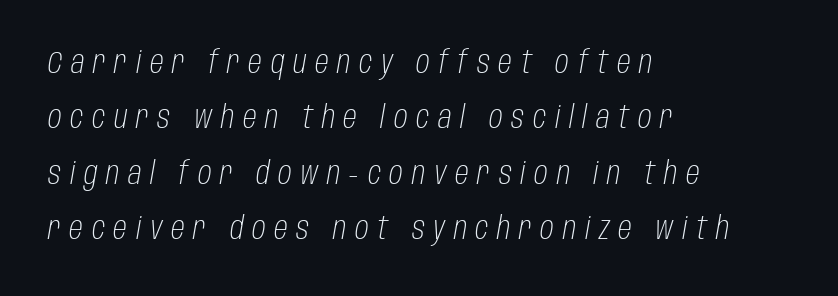
{"italic": "yes", "lean": "right", "slant_degrees": 10, "bold": "no", "weight": "light", "width": "condensed", "stroke_contrast": "low", "x_height": "large", "monospaced": "no", "underline": "no", "align": "left", "line_spacing_ratio": 1.79, "letter_spacing": "wide", "letter_spacing_em": 0.28, "glyph_px": 31}
